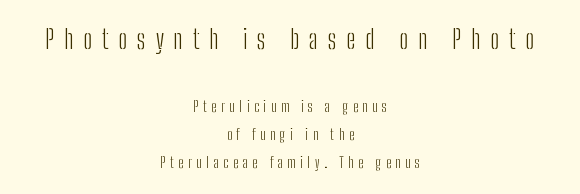
Q: Is the text bold? A: No.
Q: Is the text italic (slanted)? A: No, it is upright.
Q: Is the text underlined? A: No.
Q: How is the paragraph aligned? A: Centered.
Q: Is the spacing between letters normal or unusually wide? A: Unusually wide.
Q: Is the spacing between lines tight, normal or loose? A: Loose.
Q: Which block of text is set in a larger size, the first (top) or the second (bottom)? A: The first (top) one.
